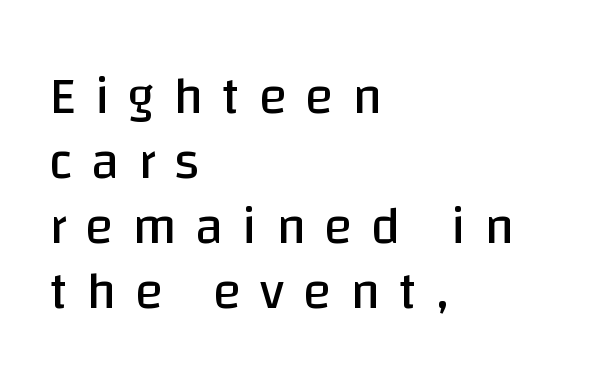
{"serif": "no", "italic": "no", "bold": "no", "weight": "regular", "width": "normal", "stroke_contrast": "low", "x_height": "large", "monospaced": "no", "underline": "no", "align": "left", "line_spacing": "normal", "line_spacing_ratio": 1.25, "letter_spacing": "wide", "letter_spacing_em": 0.36, "glyph_px": 52}
